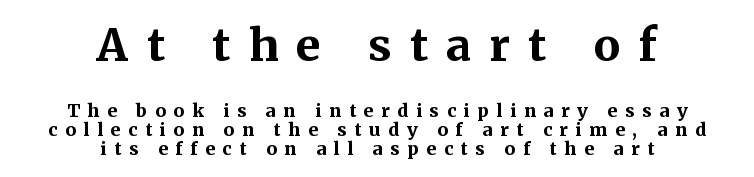
Does the type have serifs? Yes, each stem ends in a small foot. If you drew a line through each stem, it would be perfectly vertical. Which chunk is bigger? The first one — the top block dwarfs the bottom. Anything drawn beneath the words? Only blank space. On the weight axis this lands at bold, roughly 700.
